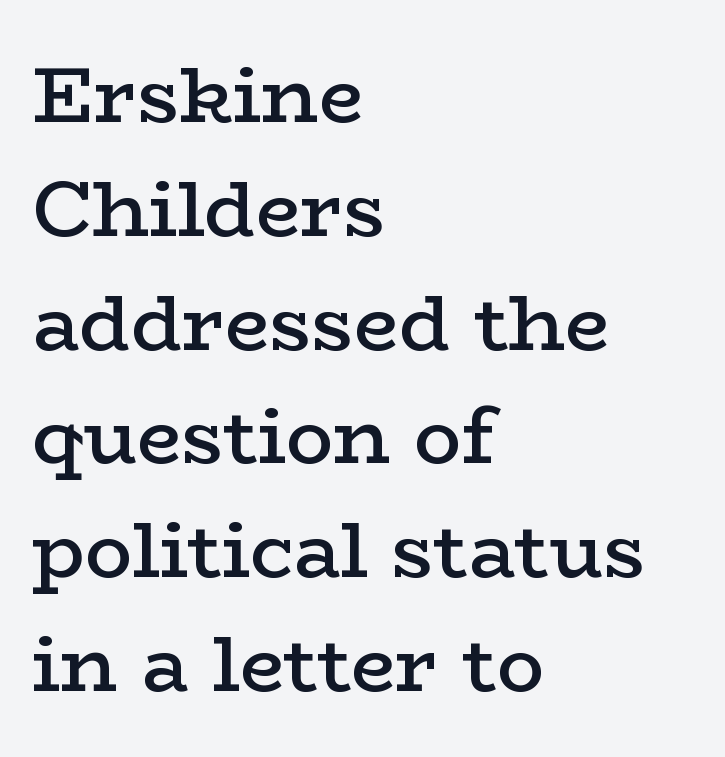
The image shows 79 px semibold, wide serif type, upright; set left-aligned, normal line spacing (1.44x), normal letter spacing, not underlined; low stroke contrast and a medium x-height.
